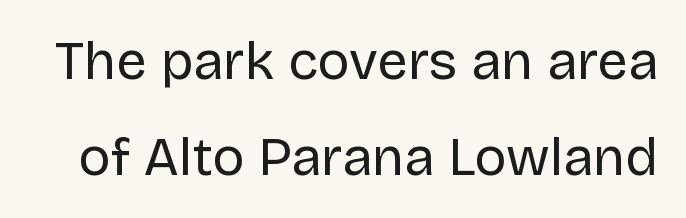
{"serif": "no", "italic": "no", "bold": "no", "weight": "regular", "width": "normal", "stroke_contrast": "low", "x_height": "large", "monospaced": "no", "underline": "no", "line_spacing_ratio": 1.77, "letter_spacing": "normal", "letter_spacing_em": 0.0, "glyph_px": 54}
